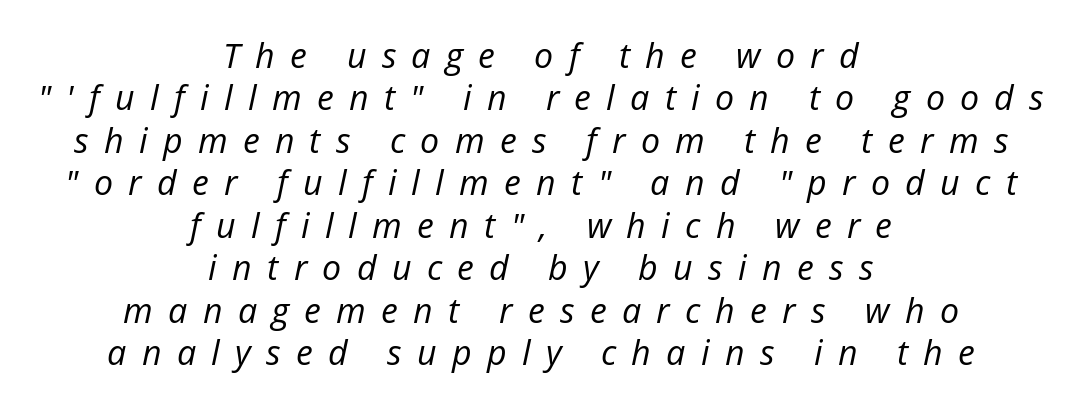
{"italic": "yes", "lean": "right", "slant_degrees": 12, "bold": "no", "weight": "regular", "width": "normal", "stroke_contrast": "low", "x_height": "medium", "monospaced": "no", "underline": "no", "align": "center", "line_spacing": "normal", "line_spacing_ratio": 1.25, "letter_spacing": "wide", "letter_spacing_em": 0.45, "glyph_px": 34}
